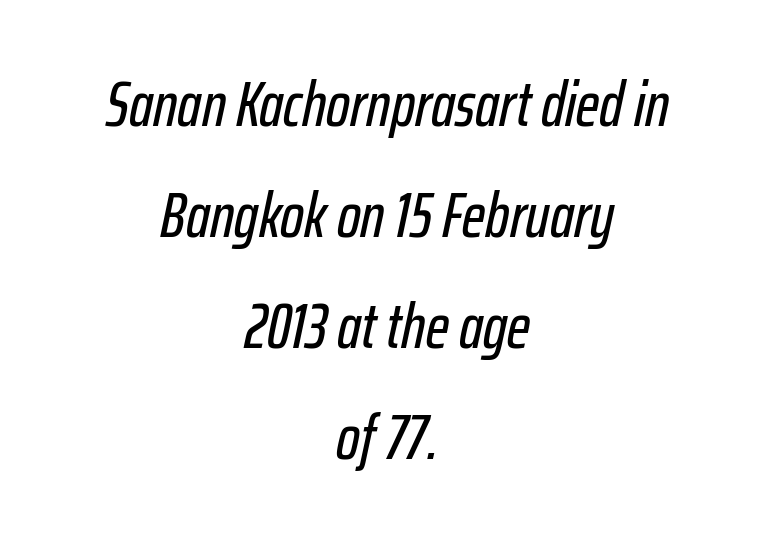
Slant detected: the letters are inclined. Lines of text with bare space underneath. Short and long lines alike share a common midpoint. Each letter keeps its own natural width here, so spacing adapts to shape. The tracking reads as untouched default to a designer's eye.
